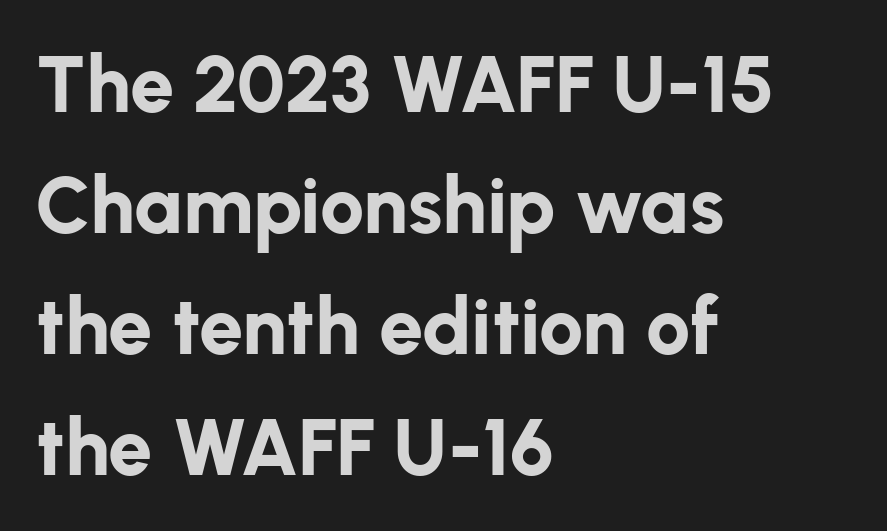
{"serif": "no", "italic": "no", "bold": "yes", "weight": "bold", "width": "normal", "stroke_contrast": "low", "x_height": "medium", "monospaced": "no", "underline": "no", "align": "left", "line_spacing": "normal", "line_spacing_ratio": 1.53, "letter_spacing": "normal", "letter_spacing_em": 0.0, "glyph_px": 79}
